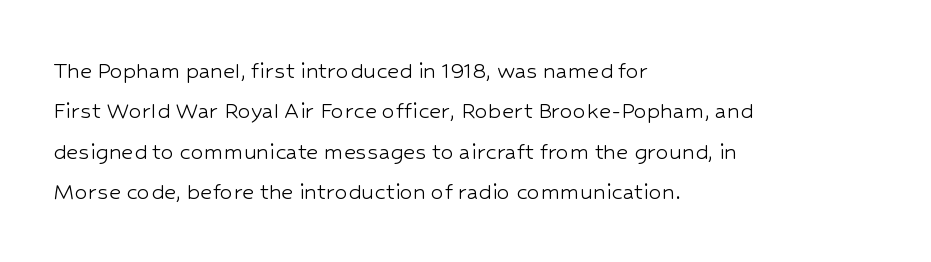
Q: Is the text bold? A: No.
Q: Is the text italic (slanted)? A: No, it is upright.
Q: Is the text underlined? A: No.
Q: How is the paragraph aligned? A: Left-aligned.
Q: Is the spacing between letters normal or unusually wide? A: Normal.
Q: Is the spacing between lines tight, normal or loose? A: Normal.
